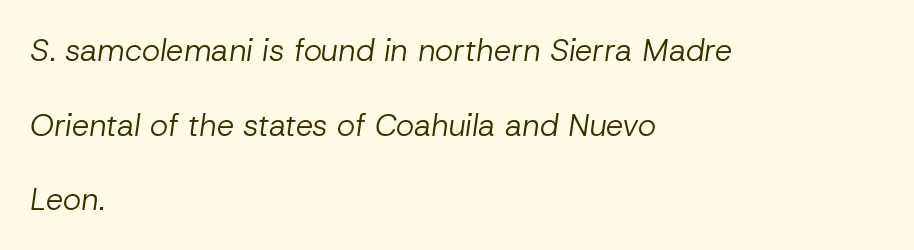
When letters slant like this, we call the style italic. Ink coverage per letter is moderate at most. Here the glyphs are tracked normally, forming tight word shapes. The block of text is sparse from top to bottom, with ample space between rows. Here the designer chose a conventional face with non-uniform glyph widths.
